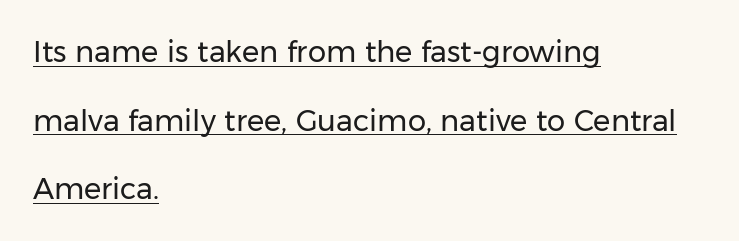
The image shows 29 px regular-weight sans-serif type, upright; set left-aligned, loose line spacing (2.37x), normal letter spacing, underlined; low stroke contrast and a medium x-height.
